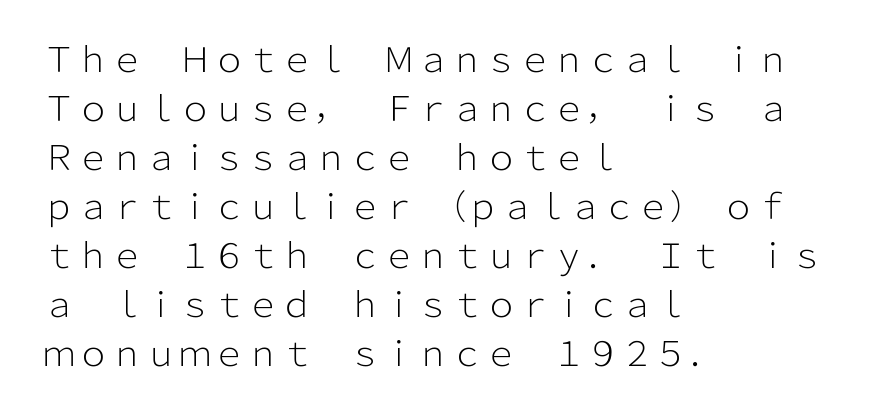
Q: Is the text bold? A: No.
Q: Is the text italic (slanted)? A: No, it is upright.
Q: Is the typeface a serif or a sans-serif typeface? A: Sans-serif.
Q: Is the text underlined? A: No.
Q: How is the paragraph aligned? A: Left-aligned.
Q: Is the spacing between letters normal or unusually wide? A: Normal.
Q: Is the spacing between lines tight, normal or loose? A: Normal.
Q: Width (condensed, normal, or wide)? A: Normal.
Q: Stroke contrast? A: Low.
Q: x-height? A: Medium.
Q: Monospaced? A: No.
